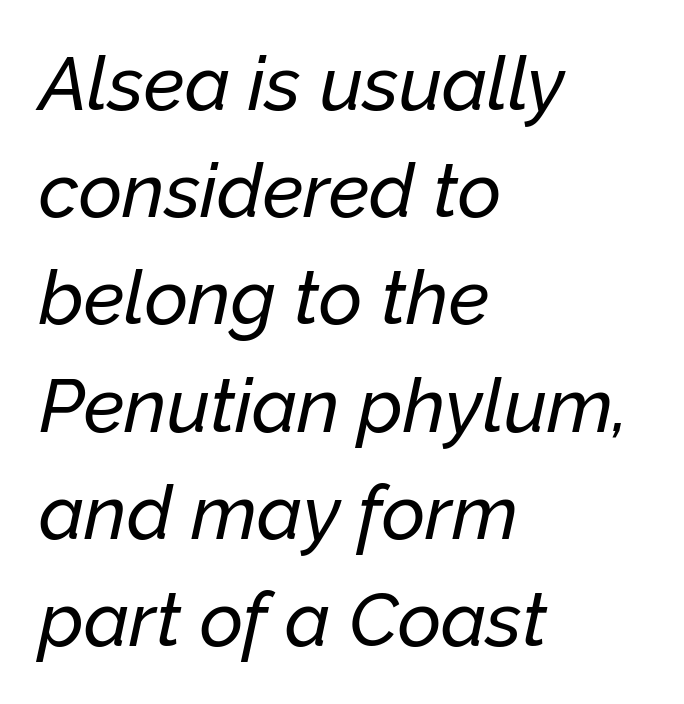
The rendering uses natural spacing where letterforms have individual widths. Quick note: interline space is typical. Which margin do the lines hug? The left one — the right edge is uneven. Notice how the stems are inclined rather than vertical — that's the hallmark of italics.
